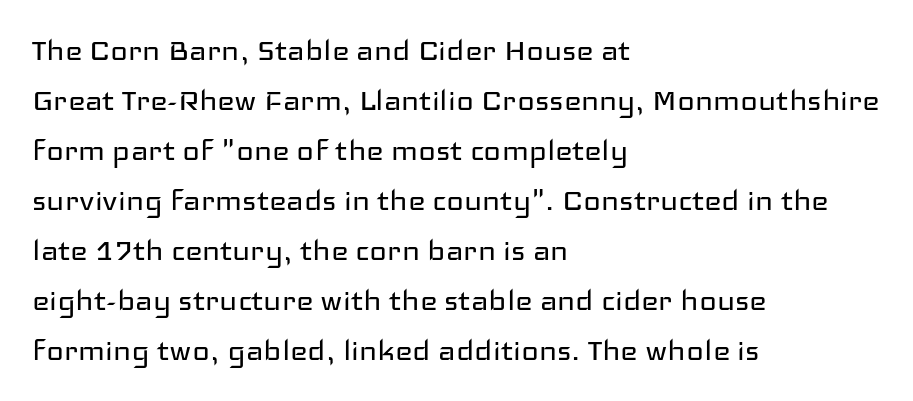
Do the characters align in a grid? No, the font is proportional. The letterforms sit at book weight or below. Students, observe: this is what conventionally led text looks like. The designer went with a sans here, leaving each stem footless. The type sits square on the baseline with zero lean.
